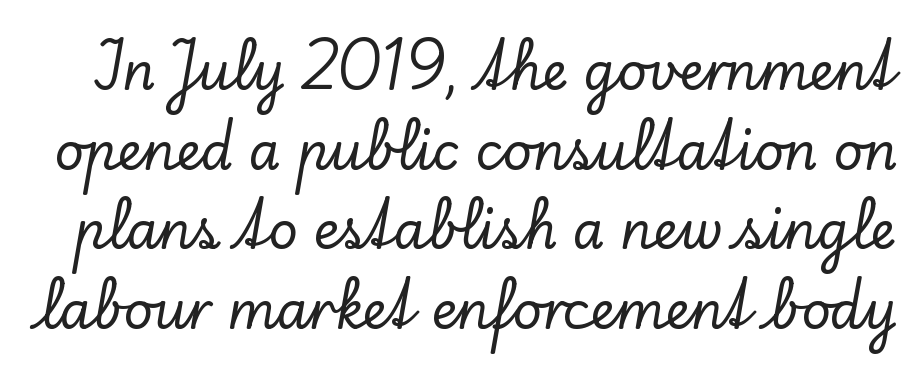
Examine the stroke ends and you'll spot serifs. Here the designer chose a conventional face with non-uniform glyph widths. One glance says typical: line gaps are just what's usual. Is the letter spacing exaggerated? No — it looks like the ordinary default. Check under the words: just untouched page.
